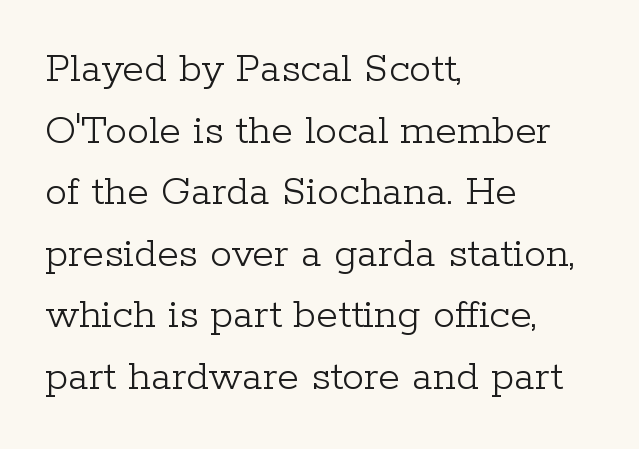
There is no visible air inserted between adjacent glyphs. A student would call this left alignment; a typographer would say flush left, rag right. The lettering stays uniformly vertical, giving the passage a roman look. To sum up the face: it has serifs. The glyphs are unaccompanied by any horizontal stroke below them. In terms of leading, this rendering sits right in the middle.
